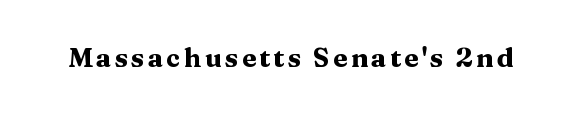
Heavy, bold letterforms. Tall strokes in this sample are plumb rather than angled. The strip under each line holds only bare page.
